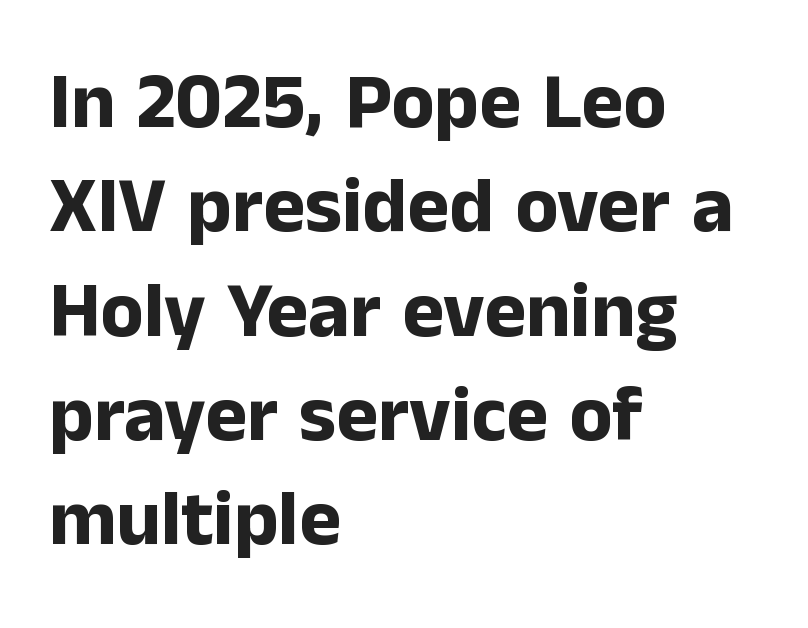
{"serif": "no", "italic": "no", "bold": "yes", "weight": "bold", "width": "normal", "stroke_contrast": "low", "x_height": "medium", "monospaced": "no", "underline": "no", "align": "left", "line_spacing": "normal", "line_spacing_ratio": 1.32, "letter_spacing": "normal", "letter_spacing_em": 0.0, "glyph_px": 79}
